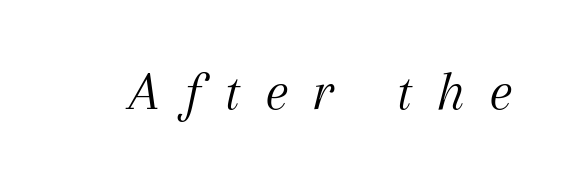
Q: Is the text bold? A: No.
Q: Is the text italic (slanted)? A: Yes, it leans right by about 12 degrees.
Q: Is the typeface a serif or a sans-serif typeface? A: Serif.
Q: Is the text underlined? A: No.
Q: Is the spacing between letters normal or unusually wide? A: Unusually wide.
Q: Width (condensed, normal, or wide)? A: Normal.
Q: Stroke contrast? A: Medium.
Q: x-height? A: Medium.
Q: Monospaced? A: No.
